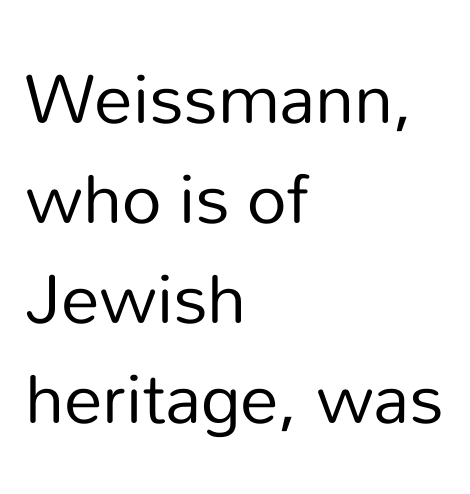
The space beneath each line is pristine and unruled. This sample uses plain, unmodified letter spacing. Each new line begins a customary step beneath the previous one. This reads as an unemphasized weight, regular at the heaviest.
